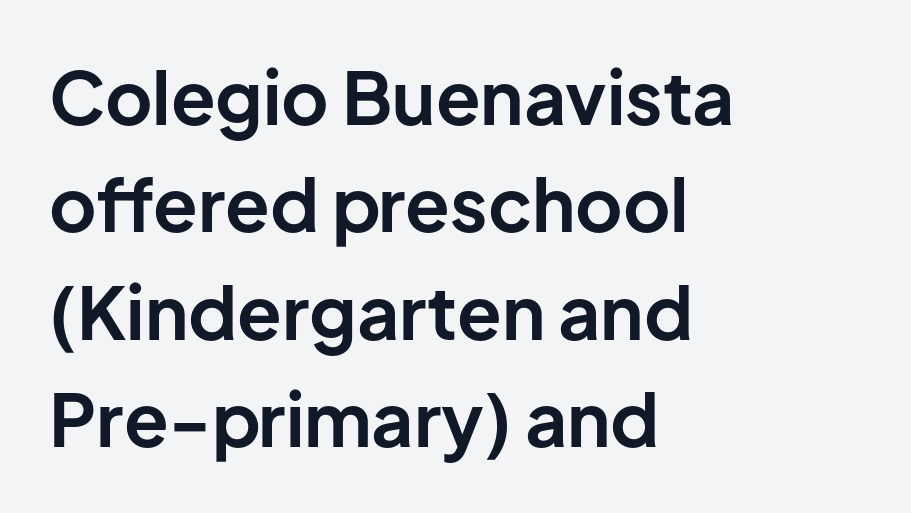
The image shows 73 px bold sans-serif type, upright; set left-aligned, normal line spacing (1.47x), normal letter spacing, not underlined; low stroke contrast and a medium x-height.
